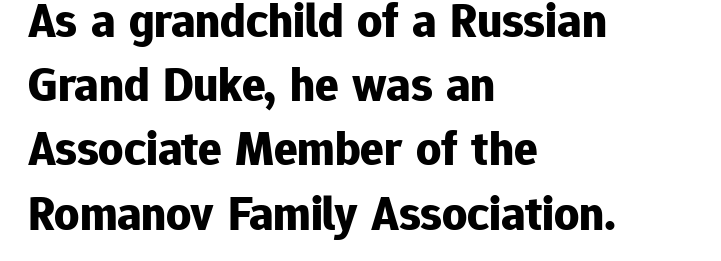
{"serif": "no", "italic": "no", "bold": "yes", "weight": "bold", "width": "normal", "stroke_contrast": "low", "x_height": "medium", "monospaced": "no", "underline": "no", "align": "left", "line_spacing": "normal", "line_spacing_ratio": 1.31, "letter_spacing": "normal", "letter_spacing_em": 0.0, "glyph_px": 49}
